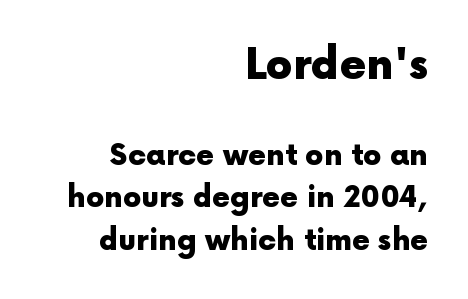
{"serif": "no", "italic": "no", "bold": "yes", "weight": "heavy", "width": "normal", "x_height": "medium", "monospaced": "no", "underline": "no", "align": "right", "line_spacing": "normal", "line_spacing_ratio": 1.47, "letter_spacing": "normal", "letter_spacing_em": 0.0, "larger_block": "first", "size_ratio": 1.48, "glyph_px": 43}
